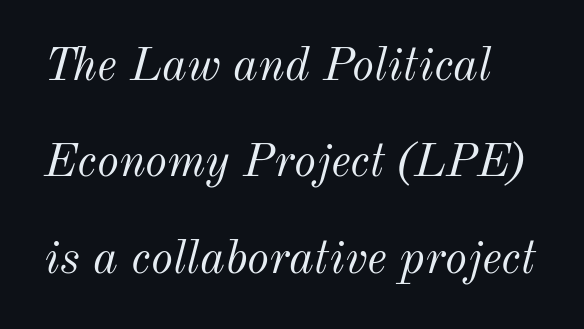
The image shows 47 px light type, italic (leaning right); set loose line spacing (2.05x), normal letter spacing, not underlined; medium stroke contrast and a small x-height.
